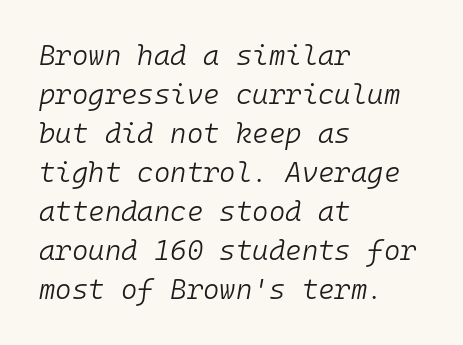
Q: Is the text bold? A: No.
Q: Is the text italic (slanted)? A: Yes, it leans right by about 10 degrees.
Q: Is the text underlined? A: No.
Q: How is the paragraph aligned? A: Left-aligned.
Q: Is the spacing between letters normal or unusually wide? A: Normal.
Q: Is the spacing between lines tight, normal or loose? A: Normal.
Q: Width (condensed, normal, or wide)? A: Normal.
Q: Stroke contrast? A: Low.
Q: x-height? A: Medium.
Q: Monospaced? A: Yes.
